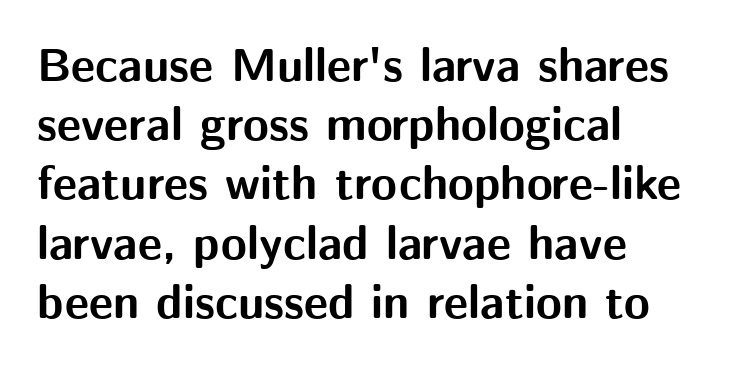
The image shows 47 px bold sans-serif type, upright; set left-aligned, normal line spacing (1.26x), normal letter spacing, not underlined; medium stroke contrast and a medium x-height.
